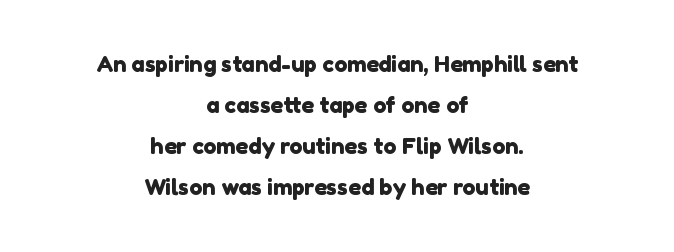
{"underline": "no", "align": "center", "line_spacing_ratio": 1.87, "letter_spacing": "normal", "letter_spacing_em": 0.0, "glyph_px": 22}
